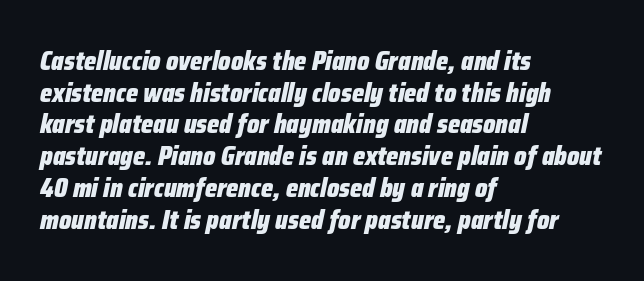
Set as a true bold cut, around the 700 mark. Plain, unruled lines of type. Looking at the ascenders, they clearly lean. The letterforms sit shoulder to shoulder at normal distance.
